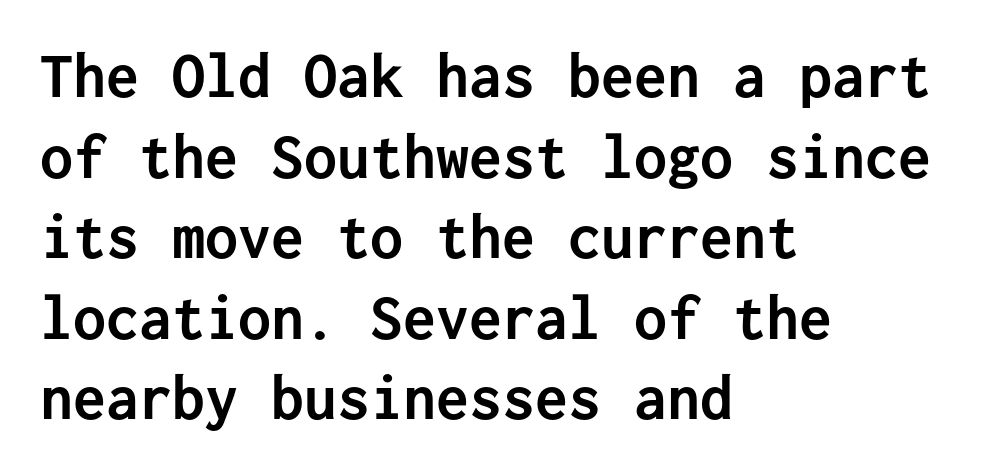
Q: Is the text bold? A: Yes.
Q: Is the text italic (slanted)? A: No, it is upright.
Q: Is the typeface a serif or a sans-serif typeface? A: Sans-serif.
Q: Is the text underlined? A: No.
Q: How is the paragraph aligned? A: Left-aligned.
Q: Is the spacing between letters normal or unusually wide? A: Normal.
Q: Width (condensed, normal, or wide)? A: Normal.
Q: Stroke contrast? A: Low.
Q: x-height? A: Medium.
Q: Monospaced? A: Yes.
